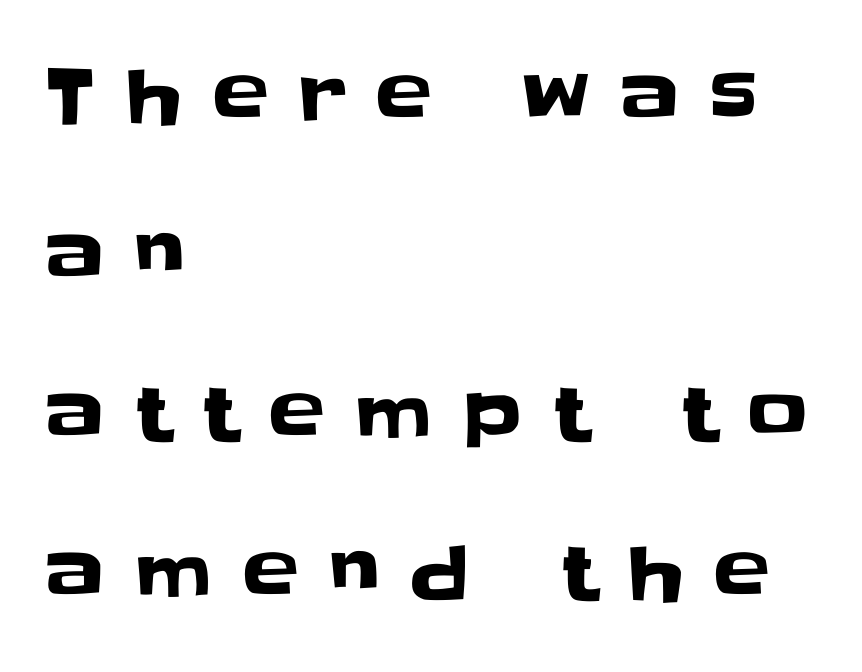
Descender tails drop into unmarked territory. Notice the wide empty band between every row — that's loose leading. Each letter keeps its own natural width here, so spacing adapts to shape. Type style note: lacks serifs.
